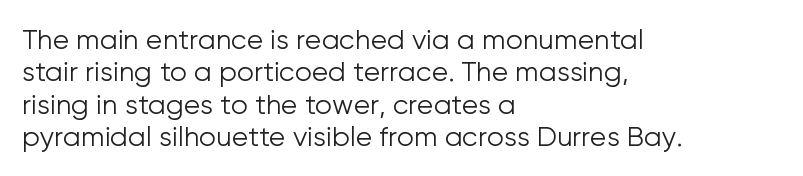
The font is comparable to plain body text, perhaps lighter. Line starts are locked; line ends wander. Nothing unusual about the tracking: characters are spaced as the font intends. The type sits square on the baseline with zero lean. Rule under the text: the space is simply empty.
